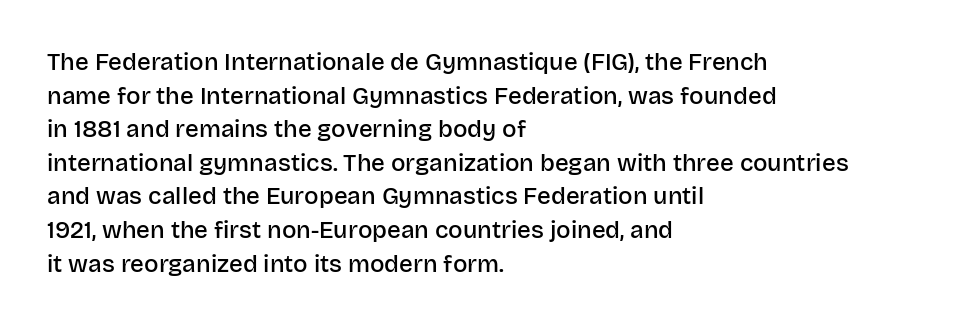
The image shows 24 px text type, upright; set left-aligned, normal line spacing (1.4x), normal letter spacing, not underlined.
